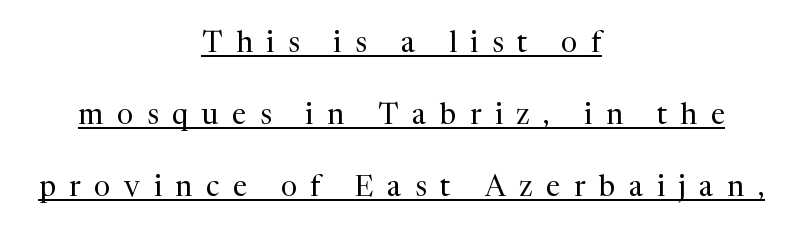
{"serif": "yes", "italic": "no", "bold": "no", "weight": "regular", "width": "normal", "stroke_contrast": "medium", "x_height": "medium", "monospaced": "no", "underline": "yes", "align": "center", "line_spacing": "loose", "line_spacing_ratio": 2.49, "letter_spacing": "wide", "letter_spacing_em": 0.47, "glyph_px": 29}
